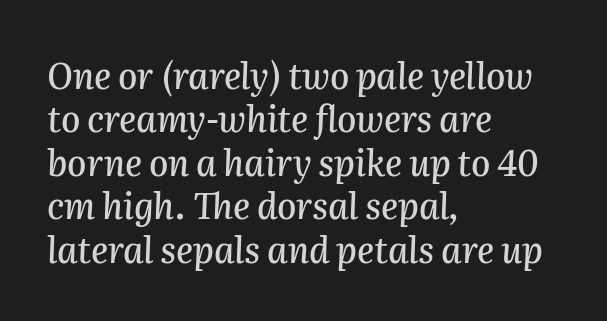
Q: Is the text italic (slanted)? A: Yes, it leans right by about 2 degrees.
Q: Is the text underlined? A: No.
Q: How is the paragraph aligned? A: Left-aligned.
Q: Is the spacing between letters normal or unusually wide? A: Normal.
Q: Width (condensed, normal, or wide)? A: Normal.
Q: Stroke contrast? A: Medium.
Q: x-height? A: Medium.
Q: Monospaced? A: No.
